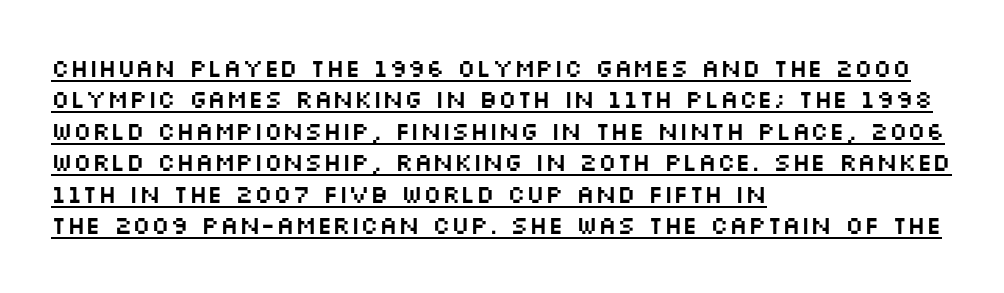
{"italic": "no", "underline": "yes", "align": "left", "line_spacing": "normal", "line_spacing_ratio": 1.26, "letter_spacing": "normal", "letter_spacing_em": 0.0, "glyph_px": 25}
